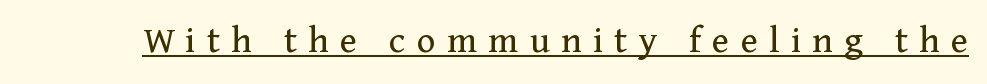
Q: Is the text bold? A: No.
Q: Is the text italic (slanted)? A: No, it is upright.
Q: Is the typeface a serif or a sans-serif typeface? A: Serif.
Q: Is the text underlined? A: Yes.
Q: Is the spacing between letters normal or unusually wide? A: Unusually wide.
Q: Width (condensed, normal, or wide)? A: Normal.
Q: Stroke contrast? A: Medium.
Q: x-height? A: Medium.
Q: Monospaced? A: No.
